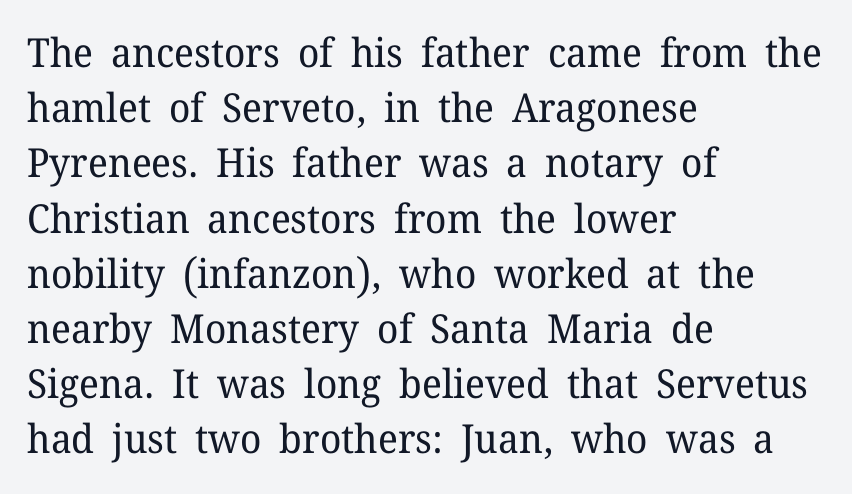
{"serif": "yes", "italic": "no", "bold": "no", "weight": "regular", "width": "normal", "stroke_contrast": "low", "x_height": "medium", "monospaced": "no", "underline": "no", "align": "left", "line_spacing": "normal", "line_spacing_ratio": 1.38, "letter_spacing": "normal", "letter_spacing_em": 0.0, "glyph_px": 40}
